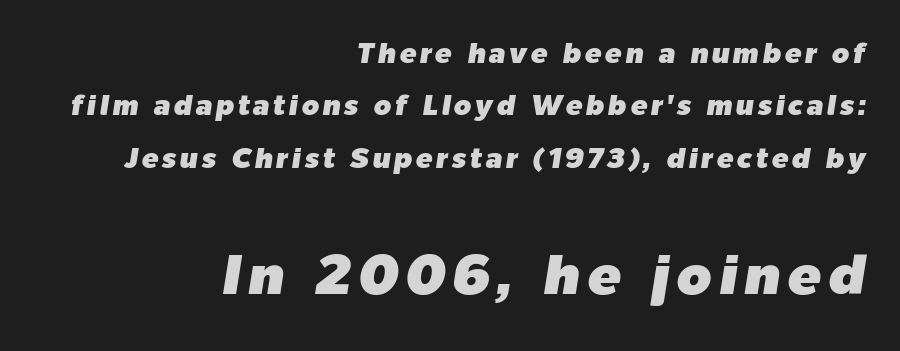
Think of a printed novel: that variable character pitch is what you see here. The space beneath each line is pristine and unruled. Alignment: flush right. Block two is the big one; block one sits smaller above it.
